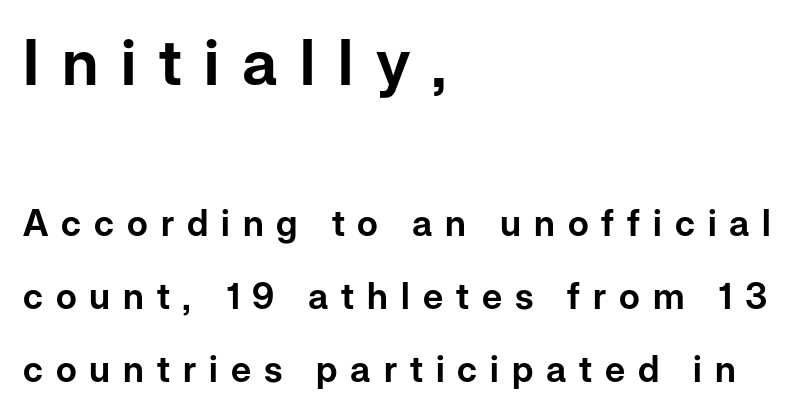
{"serif": "no", "italic": "no", "width": "normal", "stroke_contrast": "low", "x_height": "medium", "monospaced": "no", "underline": "no", "align": "left", "line_spacing": "loose", "line_spacing_ratio": 2.03, "letter_spacing": "wide", "letter_spacing_em": 0.36, "larger_block": "first", "size_ratio": 1.75, "glyph_px": 63}
